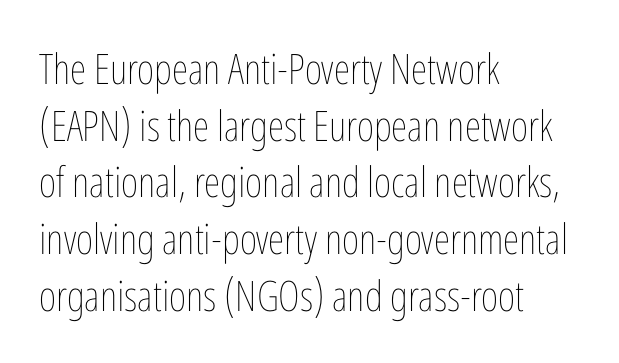
The image shows 42 px thin, condensed type, upright; set left-aligned, normal line spacing (1.35x), normal letter spacing, not underlined; low stroke contrast and a medium x-height.
